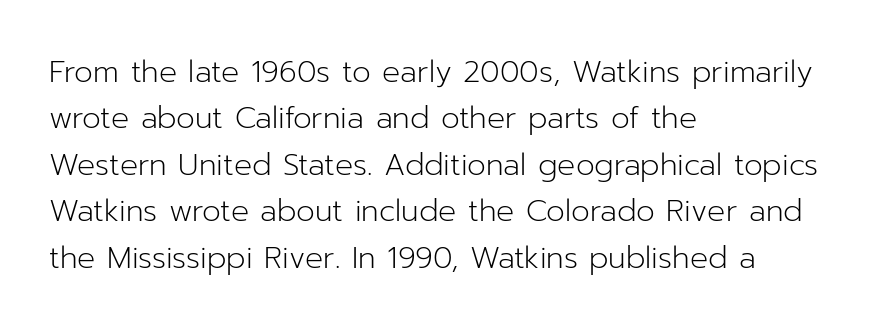
The image shows 30 px light sans-serif type, upright; set left-aligned, normal line spacing (1.55x), normal letter spacing, not underlined; low stroke contrast and a medium x-height.
